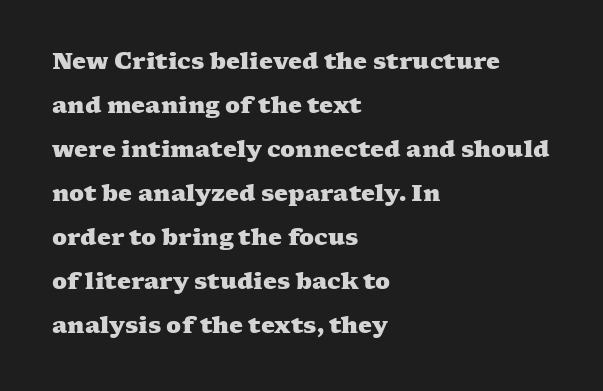
The typesetter chose a ragged-right arrangement here. How are the letters spaced? Ordinarily, with no added tracking. Check the space under the baseline: it is left empty. This is heavy type, rendered in bold.
